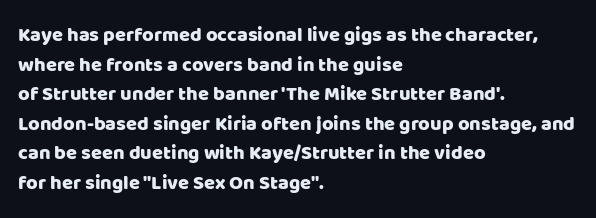
The words here are not underlined. Compared with typical paragraphs, the rows here are spaced about the same. Leftover space on each line is placed entirely after the last word. Students, note that the glyphs here touch the page at normal intervals. Italic: no, the glyphs are upright roman.
